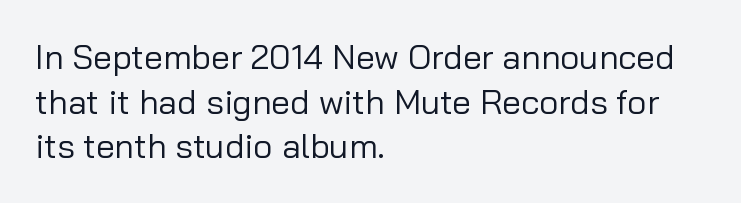
The image shows 34 px regular-weight sans-serif type, upright; set left-aligned, normal line spacing (1.31x), normal letter spacing, not underlined; low stroke contrast and a medium x-height.
